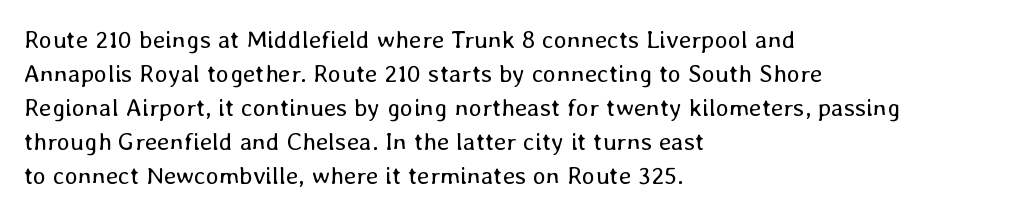
The image shows 25 px text type, upright; set left-aligned, normal line spacing (1.36x), normal letter spacing, not underlined.
